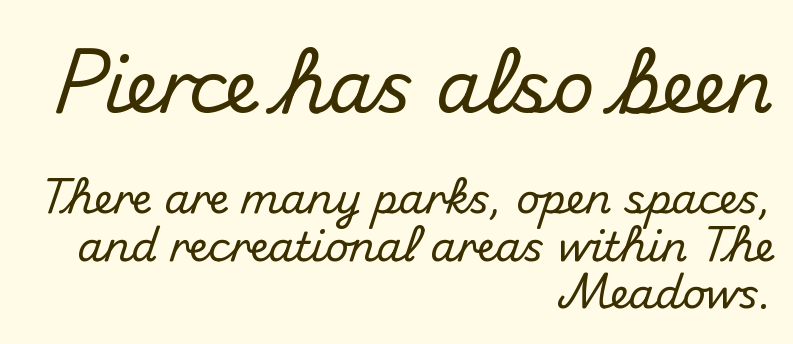
You get the large type first, then a drop to smaller type. These lines stack with their right ends in a neat column. What kind of face is this? One without serifs — a sans. Descenders hang freely into open space. How would I describe the line gaps? Narrow and economical.
